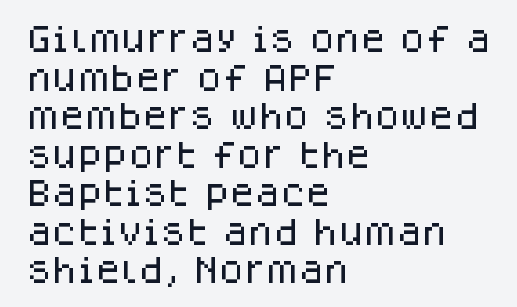
Q: Is the text italic (slanted)? A: No, it is upright.
Q: Is the typeface a serif or a sans-serif typeface? A: Sans-serif.
Q: Is the text underlined? A: No.
Q: How is the paragraph aligned? A: Left-aligned.
Q: Is the spacing between letters normal or unusually wide? A: Normal.
Q: Is the spacing between lines tight, normal or loose? A: Normal.
Q: Width (condensed, normal, or wide)? A: Normal.
Q: Stroke contrast? A: Low.
Q: x-height? A: Large.
Q: Monospaced? A: No.
